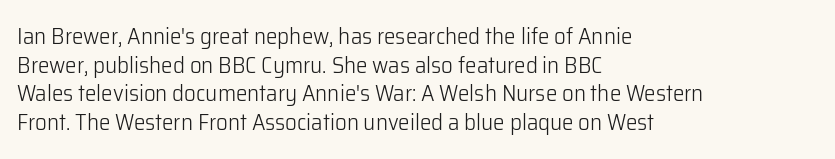
The lines sit at an ordinary, default distance from one another. The text block is weighted toward the left margin, trailing off unevenly rightward. Tracking value appears to be zero — textbook default spacing. Has an underline been added? It has not. Stroke mass is kept to a normal reading level or below.
